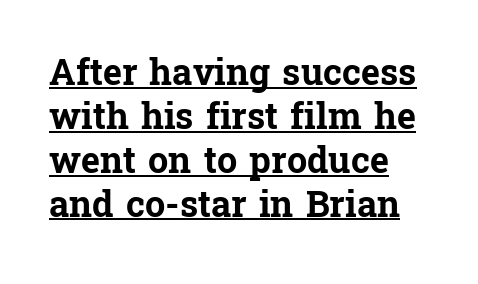
Q: Is the text bold? A: Yes.
Q: Is the text italic (slanted)? A: No, it is upright.
Q: Is the typeface a serif or a sans-serif typeface? A: Serif.
Q: Is the text underlined? A: Yes.
Q: How is the paragraph aligned? A: Left-aligned.
Q: Is the spacing between letters normal or unusually wide? A: Normal.
Q: Width (condensed, normal, or wide)? A: Normal.
Q: Stroke contrast? A: Low.
Q: x-height? A: Medium.
Q: Monospaced? A: No.
